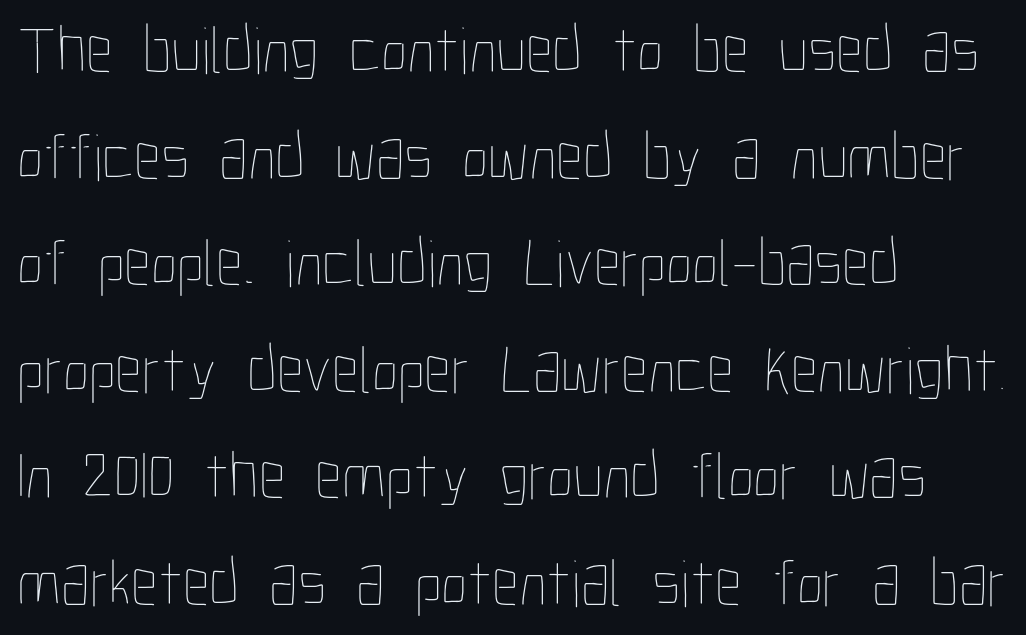
In terms of letterspacing, this is plain default setting. You could not count columns in this text — the font is proportionally spaced. The characters are drawn with everyday or finer stroke widths. This block has exactly the height ordinary leading produces. The setting favours the left margin, as ordinary paragraphs usually do.
